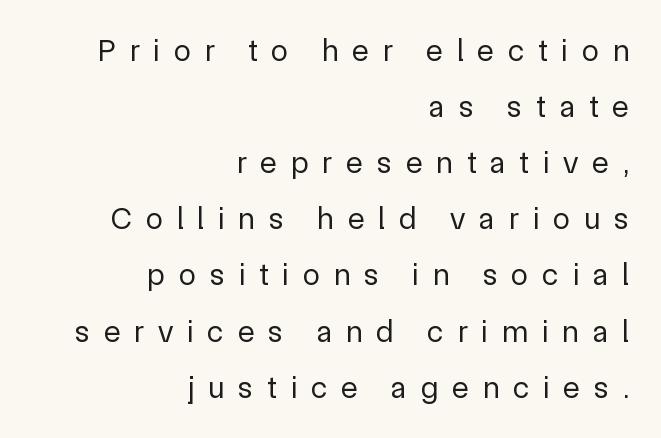
{"serif": "no", "italic": "no", "bold": "no", "weight": "regular", "width": "normal", "x_height": "medium", "monospaced": "no", "underline": "no", "align": "right", "line_spacing_ratio": 1.81, "letter_spacing": "wide", "letter_spacing_em": 0.45, "glyph_px": 31}
